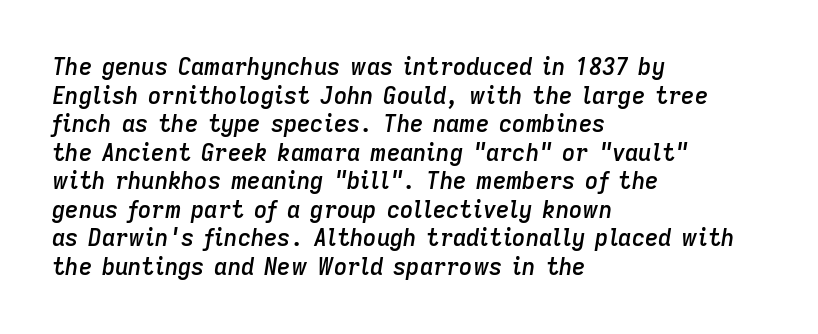
Q: Is the text bold? A: Semi-bold.
Q: Is the text italic (slanted)? A: Yes, it leans right by about 9 degrees.
Q: Is the text underlined? A: No.
Q: How is the paragraph aligned? A: Left-aligned.
Q: Is the spacing between letters normal or unusually wide? A: Normal.
